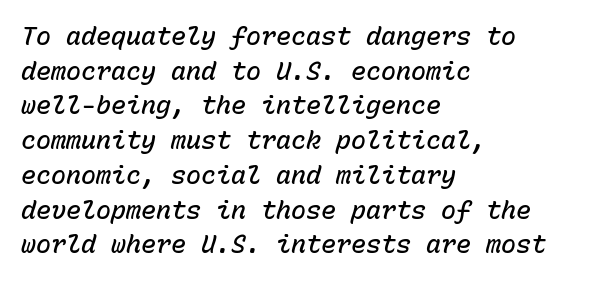
The lines in this sample share a left origin and differ only in where they stop. Students, observe: this is what conventionally led text looks like. A bit beefed up — I'd call it semibold rather than bold. Observe the ordinary spacing: letters are neighbours, not strangers. Quick note: underline off. In terms of posture, this sample is oblique.
